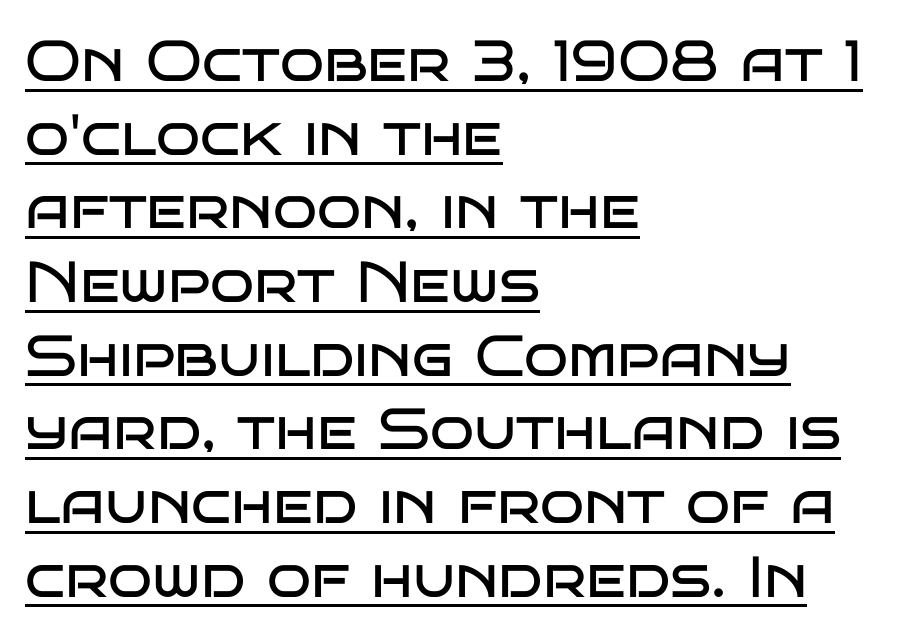
{"serif": "no", "italic": "no", "bold": "no", "weight": "regular", "width": "wide", "stroke_contrast": "low", "x_height": "large", "monospaced": "no", "underline": "yes", "align": "left", "line_spacing": "normal", "line_spacing_ratio": 1.27, "letter_spacing": "normal", "letter_spacing_em": 0.0, "glyph_px": 58}
